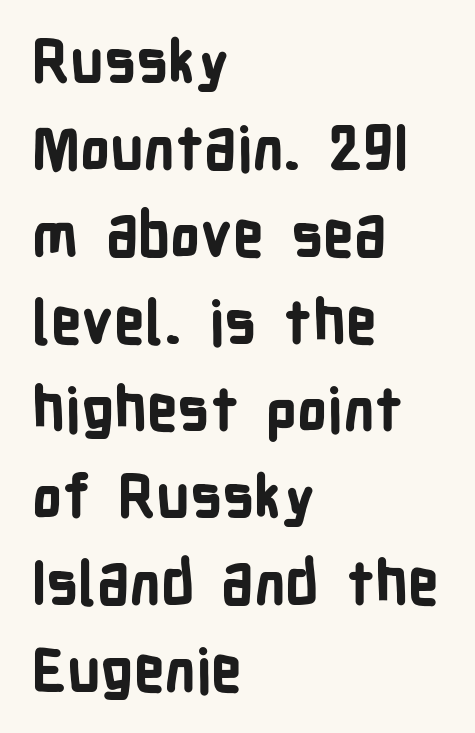
Q: Is the text bold? A: Yes.
Q: Is the text italic (slanted)? A: No, it is upright.
Q: Is the typeface a serif or a sans-serif typeface? A: Sans-serif.
Q: Is the text underlined? A: No.
Q: How is the paragraph aligned? A: Left-aligned.
Q: Is the spacing between letters normal or unusually wide? A: Normal.
Q: Is the spacing between lines tight, normal or loose? A: Normal.
Q: Width (condensed, normal, or wide)? A: Condensed.
Q: Stroke contrast? A: Low.
Q: x-height? A: Medium.
Q: Monospaced? A: No.
